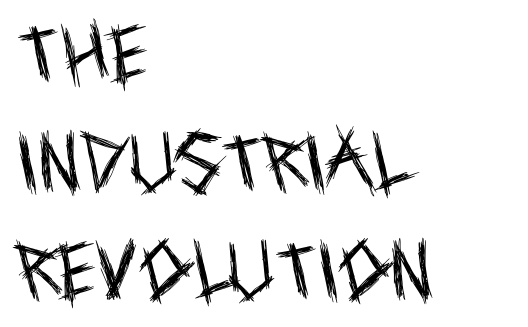
Default kerning and tracking; the words read as compact shapes. Character widths vary here, with narrow letters taking less room than wide ones. The typeface chosen for these lines omits serifs. Heaviness? Minimal to ordinary, like unemphasized prose. Line starts are locked; line ends wander.
